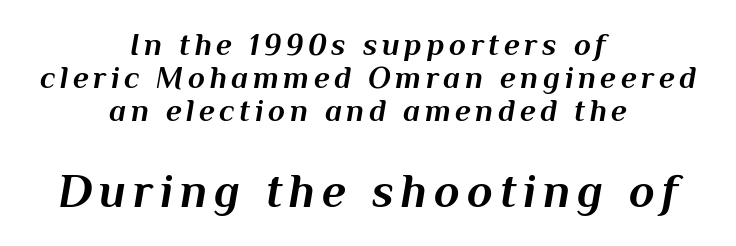
Compared with a flush-left layout, this one balances lines on the center instead. What weight is shown? A full bold with thick strokes. Quick note: interline space is minimal. Observe the lean: these are italic letterforms.
